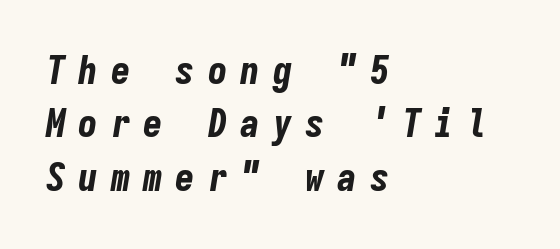
Q: Is the text bold? A: Yes.
Q: Is the text italic (slanted)? A: Yes, it leans right by about 9 degrees.
Q: Is the text underlined? A: No.
Q: How is the paragraph aligned? A: Left-aligned.
Q: Is the spacing between letters normal or unusually wide? A: Unusually wide.
Q: Is the spacing between lines tight, normal or loose? A: Normal.
Q: Width (condensed, normal, or wide)? A: Condensed.
Q: Stroke contrast? A: Low.
Q: x-height? A: Medium.
Q: Monospaced? A: Yes.
